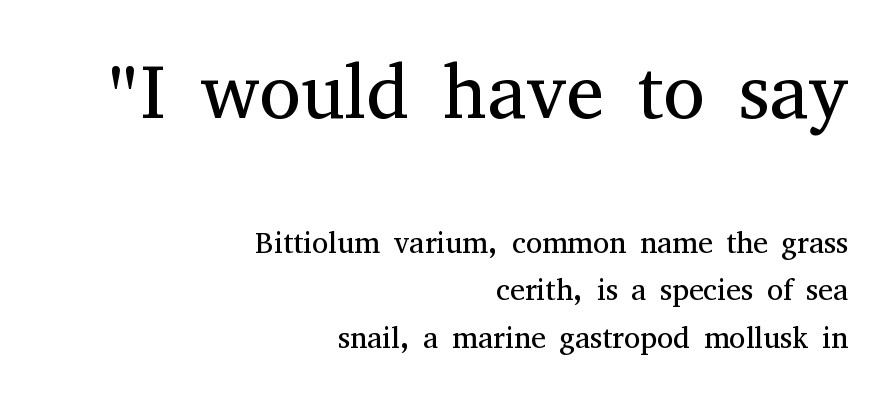
Leading: standard. The letters advance in unequal steps, a hallmark of proportional type. The string is rendered with underlining switched off. The rendering anchors every line to the right-hand side.
